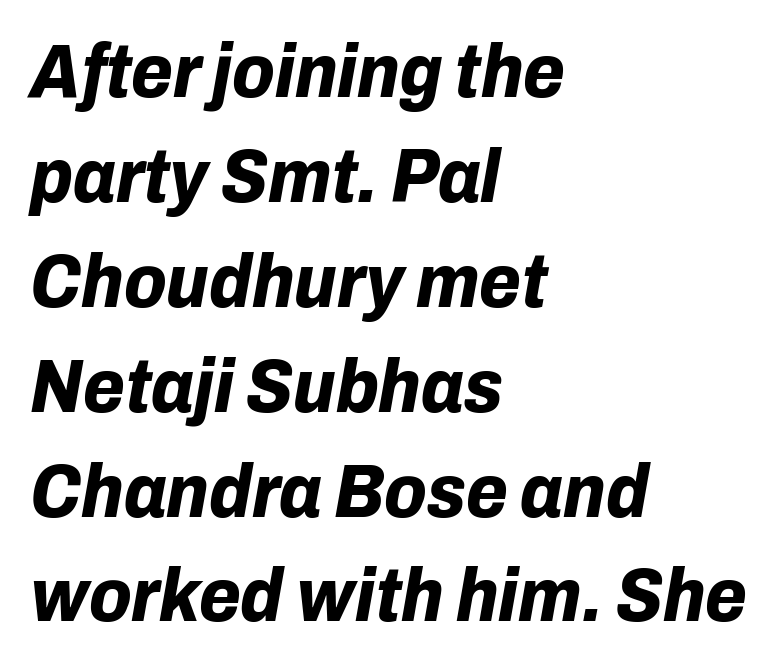
The letters are slanted; this is an italic face. The paragraph has a hard left edge and a soft right edge. The face used here is proportionally spaced, like ordinary book or web type. A dark, heavy texture on the line: the type is bold. The line-height multiplier appears to be the usual default.
